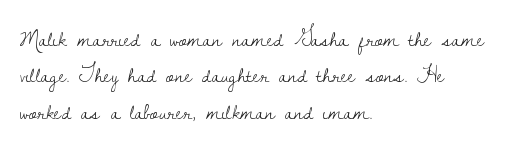
Q: Is the text bold? A: No.
Q: Is the text italic (slanted)? A: Yes.
Q: Is the text underlined? A: No.
Q: How is the paragraph aligned? A: Left-aligned.
Q: Is the spacing between letters normal or unusually wide? A: Normal.
Q: Is the spacing between lines tight, normal or loose? A: Normal.
